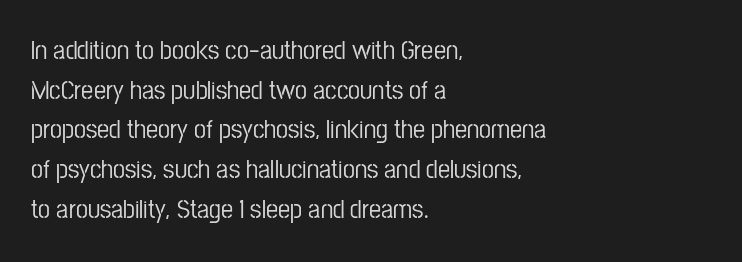
The image shows 27 px text type, upright; set left-aligned, normal line spacing (1.47x), normal letter spacing, not underlined.
